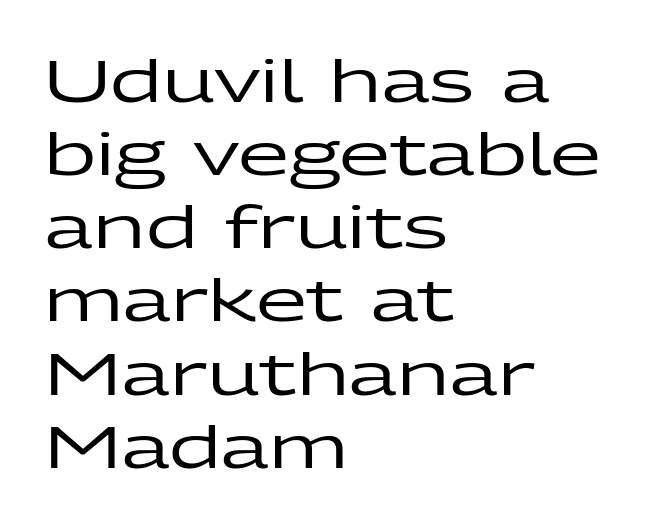
The image shows 59 px wide sans-serif type, upright; set left-aligned, line spacing 1.24x, normal letter spacing, not underlined; low stroke contrast and a medium x-height.
